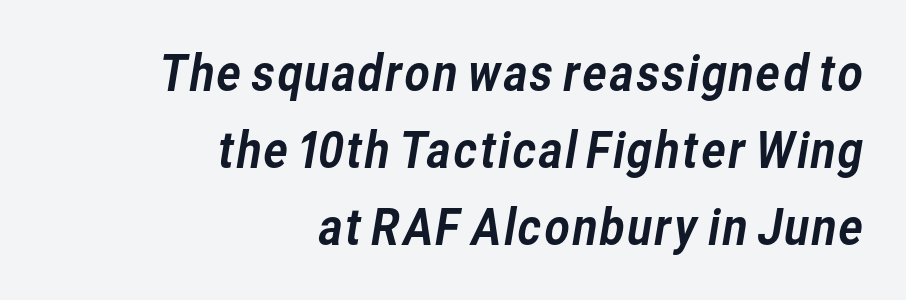
{"serif": "no", "width": "normal", "stroke_contrast": "low", "x_height": "medium", "monospaced": "no", "underline": "no", "align": "right", "line_spacing": "normal", "line_spacing_ratio": 1.57, "letter_spacing": "normal", "letter_spacing_em": 0.0, "glyph_px": 49}
